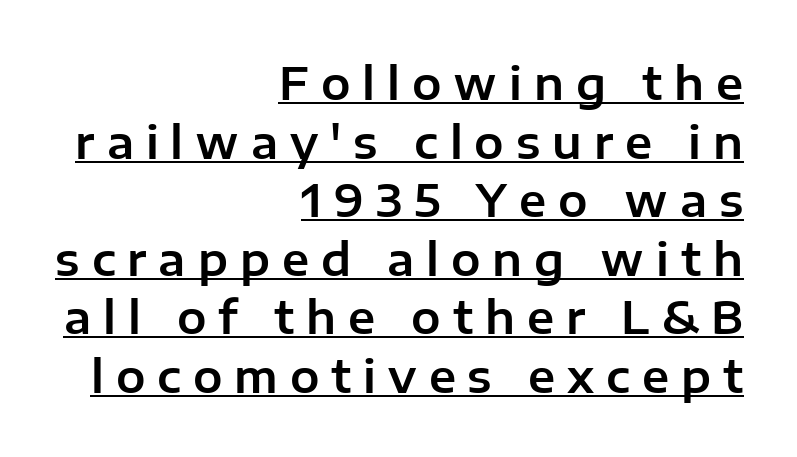
The image shows 44 px sans-serif type, upright; set right-aligned, normal line spacing (1.33x), unusually wide letter spacing (+0.27 em), underlined; low stroke contrast and a medium x-height.
